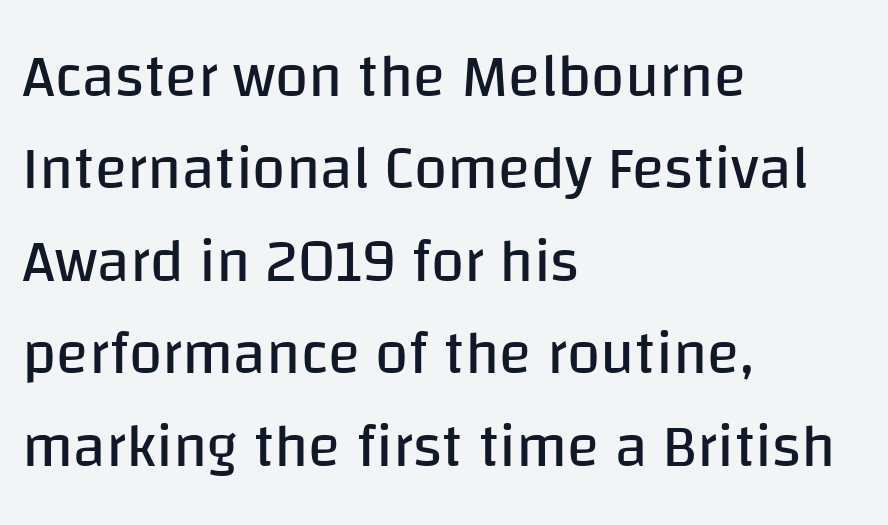
The image shows 60 px regular-weight sans-serif type, upright; set left-aligned, normal line spacing (1.54x), normal letter spacing, not underlined; low stroke contrast and a large x-height.
